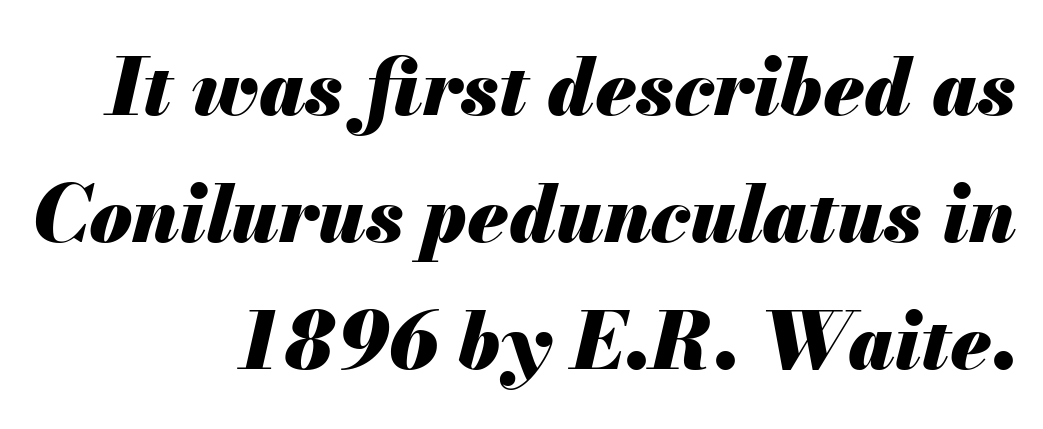
The rows are spaced the way most documents space them. The passage shown is typed in a proportional face where columns would drift. Typographic density is high because the face is bold. The lettering tilts uniformly, giving the passage an italic look. A bare baseline throughout the passage. Which margin do the lines hug? The right one — the left edge is uneven.
